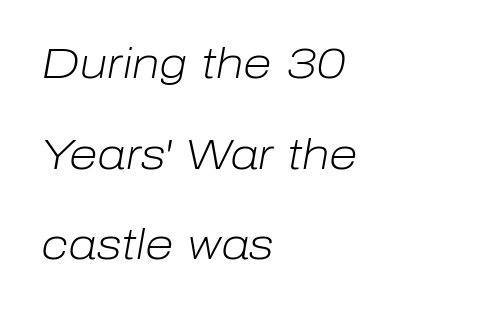
Q: Is the text bold? A: No.
Q: Is the text italic (slanted)? A: Yes, it leans right by about 10 degrees.
Q: Is the text underlined? A: No.
Q: How is the paragraph aligned? A: Left-aligned.
Q: Is the spacing between letters normal or unusually wide? A: Normal.
Q: Is the spacing between lines tight, normal or loose? A: Loose.
Q: Width (condensed, normal, or wide)? A: Normal.
Q: Stroke contrast? A: Low.
Q: x-height? A: Medium.
Q: Monospaced? A: No.
